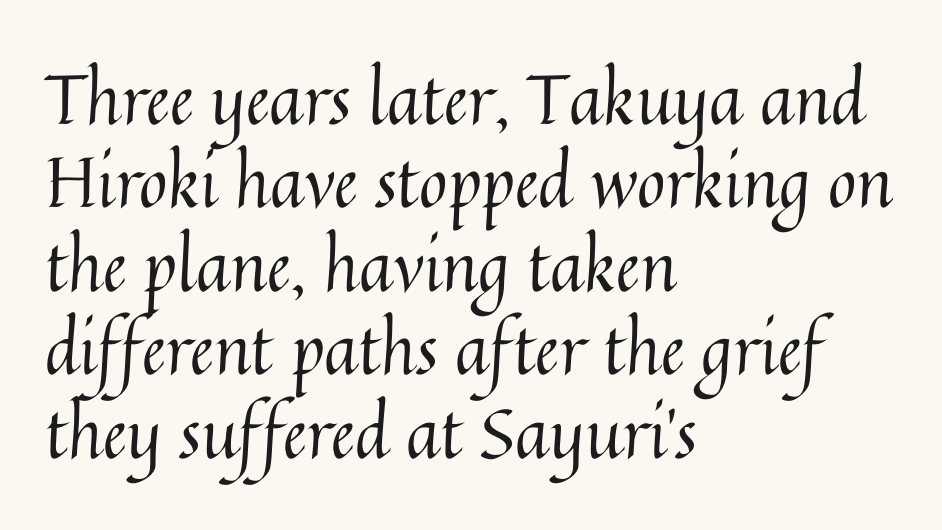
The image shows 69 px regular-weight type; set left-aligned, line spacing 1.21x, normal letter spacing, not underlined; medium stroke contrast and a medium x-height.
